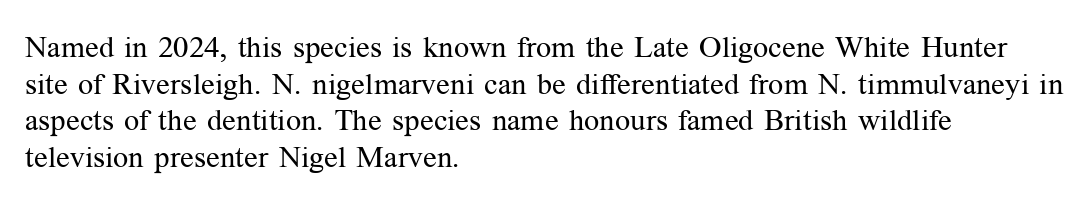
{"serif": "yes", "italic": "no", "bold": "no", "weight": "regular", "width": "normal", "stroke_contrast": "medium", "x_height": "medium", "monospaced": "no", "underline": "no", "align": "left", "line_spacing_ratio": 1.22, "letter_spacing": "normal", "letter_spacing_em": 0.0, "glyph_px": 30}
